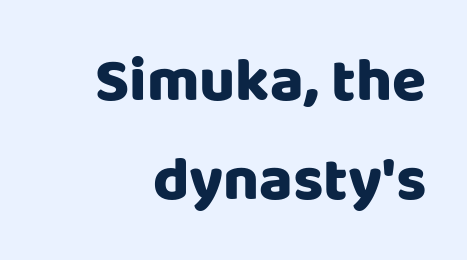
Q: Is the text italic (slanted)? A: No, it is upright.
Q: Is the typeface a serif or a sans-serif typeface? A: Sans-serif.
Q: Is the text underlined? A: No.
Q: Is the spacing between letters normal or unusually wide? A: Normal.
Q: Is the spacing between lines tight, normal or loose? A: Normal.
Q: Width (condensed, normal, or wide)? A: Normal.
Q: Stroke contrast? A: Low.
Q: x-height? A: Large.
Q: Monospaced? A: No.
